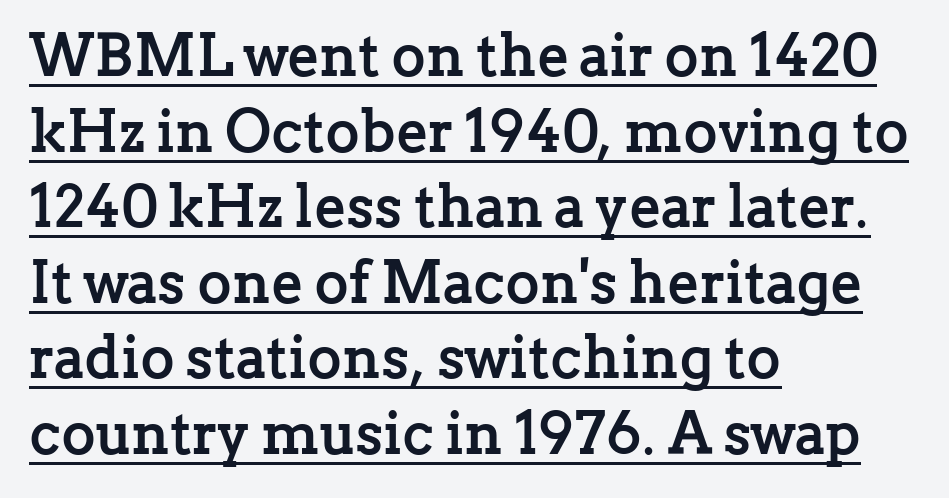
Q: Is the text bold? A: Yes.
Q: Is the text italic (slanted)? A: No, it is upright.
Q: Is the typeface a serif or a sans-serif typeface? A: Serif.
Q: Is the text underlined? A: Yes.
Q: How is the paragraph aligned? A: Left-aligned.
Q: Is the spacing between letters normal or unusually wide? A: Normal.
Q: Is the spacing between lines tight, normal or loose? A: Normal.
Q: Width (condensed, normal, or wide)? A: Normal.
Q: Stroke contrast? A: Low.
Q: x-height? A: Medium.
Q: Monospaced? A: No.
